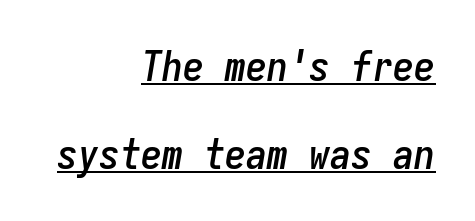
The image shows 42 px condensed type, italic (leaning right), monospaced; set right-aligned, loose line spacing (2.09x), normal letter spacing, underlined; low stroke contrast and a medium x-height.
